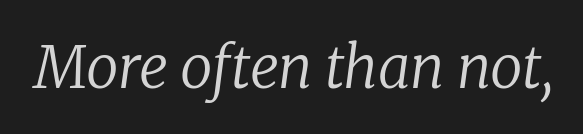
{"serif": "yes", "italic": "yes", "lean": "right", "slant_degrees": 8, "bold": "no", "weight": "regular", "width": "normal", "stroke_contrast": "low", "x_height": "medium", "monospaced": "no", "underline": "no", "letter_spacing": "normal", "letter_spacing_em": 0.0, "glyph_px": 58}
